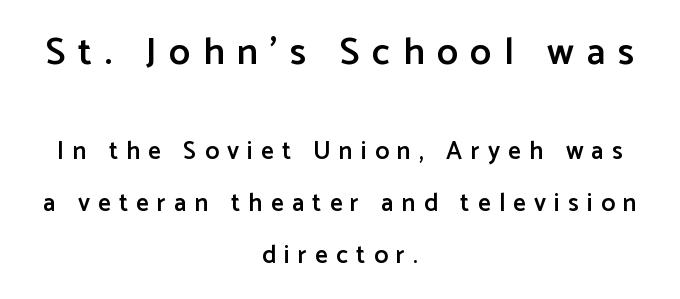
Q: Is the text bold? A: Semi-bold.
Q: Is the text italic (slanted)? A: No, it is upright.
Q: Is the typeface a serif or a sans-serif typeface? A: Sans-serif.
Q: Is the text underlined? A: No.
Q: How is the paragraph aligned? A: Centered.
Q: Is the spacing between letters normal or unusually wide? A: Unusually wide.
Q: Is the spacing between lines tight, normal or loose? A: Loose.
Q: Which block of text is set in a larger size, the first (top) or the second (bottom)? A: The first (top) one.
Q: Width (condensed, normal, or wide)? A: Normal.
Q: Stroke contrast? A: Low.
Q: x-height? A: Medium.
Q: Monospaced? A: No.
